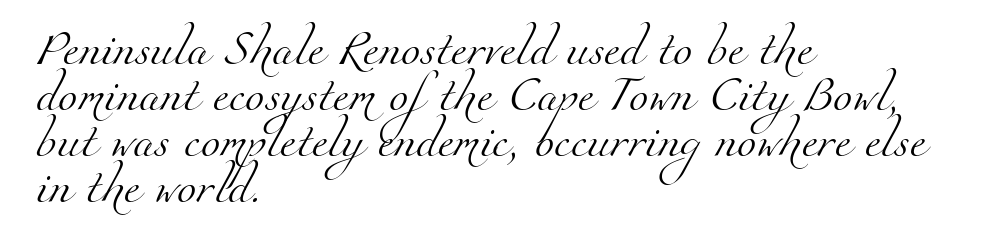
Q: Is the text bold? A: No.
Q: Is the typeface a serif or a sans-serif typeface? A: Serif.
Q: Is the text underlined? A: No.
Q: How is the paragraph aligned? A: Left-aligned.
Q: Is the spacing between letters normal or unusually wide? A: Normal.
Q: Is the spacing between lines tight, normal or loose? A: Normal.
Q: Width (condensed, normal, or wide)? A: Normal.
Q: Stroke contrast? A: Medium.
Q: x-height? A: Small.
Q: Monospaced? A: No.
